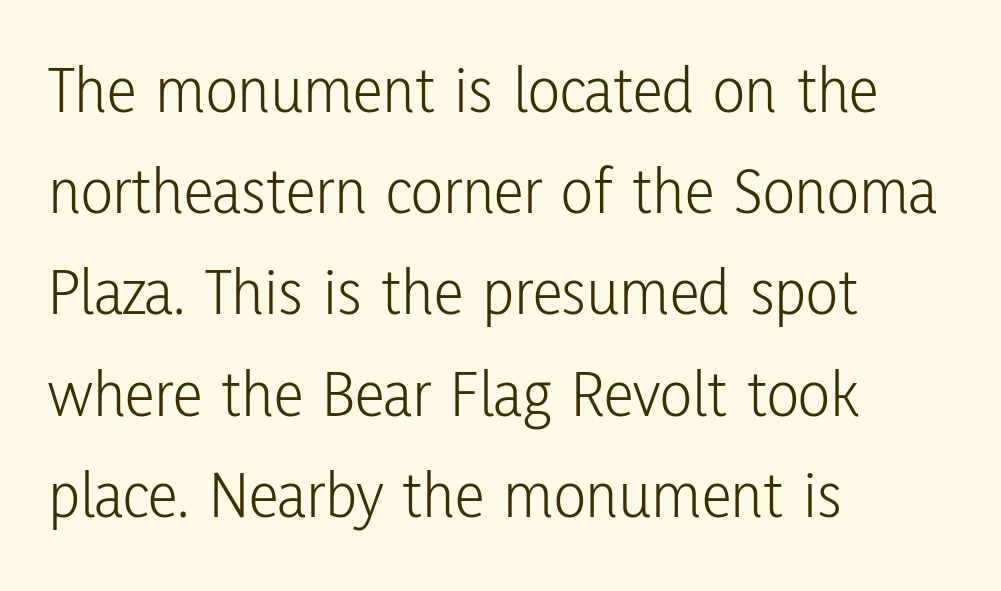
Q: Is the text bold? A: No.
Q: Is the text italic (slanted)? A: No, it is upright.
Q: Is the typeface a serif or a sans-serif typeface? A: Sans-serif.
Q: Is the text underlined? A: No.
Q: How is the paragraph aligned? A: Left-aligned.
Q: Is the spacing between letters normal or unusually wide? A: Normal.
Q: Is the spacing between lines tight, normal or loose? A: Normal.
Q: Width (condensed, normal, or wide)? A: Condensed.
Q: Stroke contrast? A: Low.
Q: x-height? A: Medium.
Q: Monospaced? A: No.
